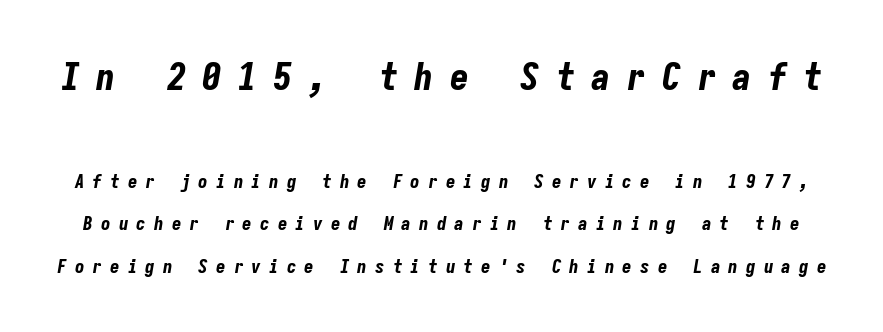
{"italic": "yes", "lean": "right", "slant_degrees": 9, "bold": "yes", "weight": "bold", "width": "condensed", "stroke_contrast": "low", "x_height": "medium", "monospaced": "yes", "underline": "no", "line_spacing": "loose", "line_spacing_ratio": 2.24, "letter_spacing": "wide", "letter_spacing_em": 0.43, "larger_block": "first", "size_ratio": 2.0, "glyph_px": 38}
